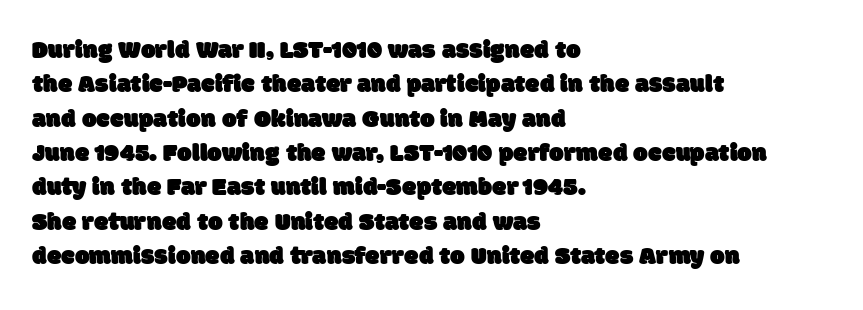
The image shows 26 px text type; set left-aligned, normal line spacing (1.32x), normal letter spacing, not underlined.
